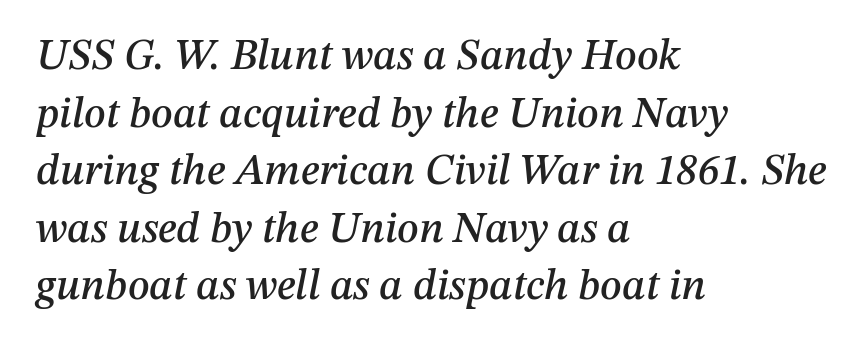
The image shows 43 px text type, italic (leaning right); set left-aligned, normal line spacing (1.34x), normal letter spacing, not underlined; medium stroke contrast and a medium x-height.
